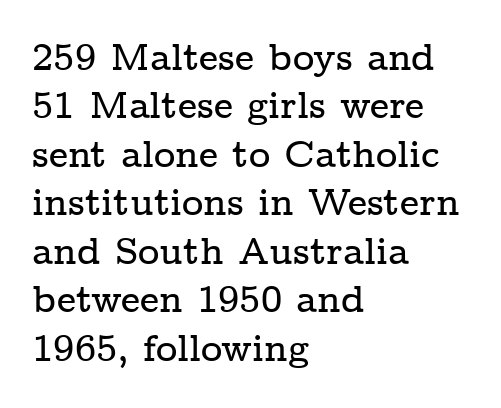
Do the characters align in a grid? No, the font is proportional. Italic? Not at all — the glyphs are vertical. Underline: absent. This sample uses plain, unmodified letter spacing. The space between consecutive lines is moderate. Look at the bottom of the vertical strokes: they flare into serifs here.
